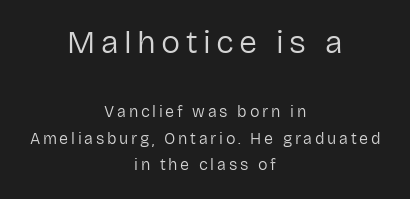
This sample has the flowing, uneven cadence of proportional lettering. This sample uses an upright cut, with every glyph sitting square on the baseline. Counters stay open thanks to moderate or lighter strokes. Character size in the leading block exceeds that of the trailing block. Neither beginnings nor endings align; midpoints do.
